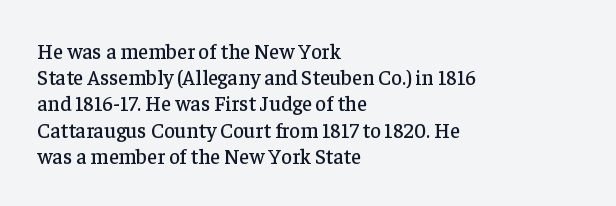
A typesetter would call this leading conventional body-copy spacing. Upright lettering throughout. This rendering uses left alignment, leaving the right contour irregular. The letterforms sit shoulder to shoulder at normal distance. Decoration check: the copy has no underline.
